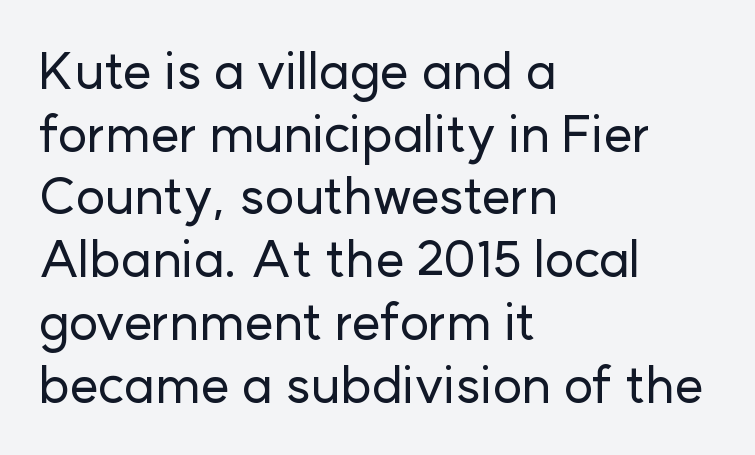
The passage shown is typed in a proportional face where columns would drift. Does the lettering tilt? It doesn't — this is upright. This sample is left-justified, so line endings fall wherever the words run out. No extra tracking has been applied to these lines. Only glyphs here, with clear space below each row. Serifs: no, the terminals of the letterforms are clean.
